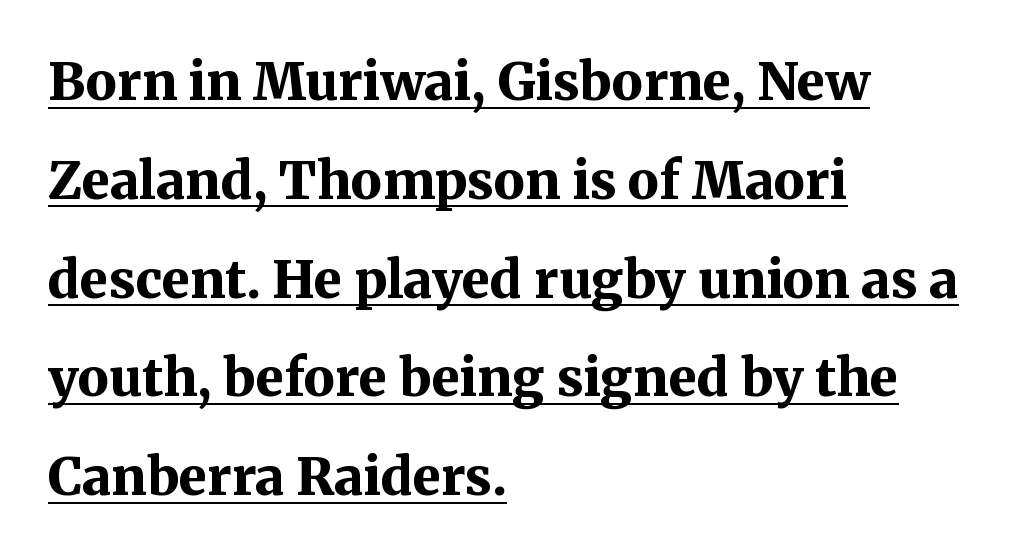
These lines carry a lot of weight — the face is fully bold. You could call the tracking neutral — neither tight nor loose. The typesetter has applied underlining to the passage shown. The compositor pushed each line to the left boundary. The letters advance in unequal steps, a hallmark of proportional type.
